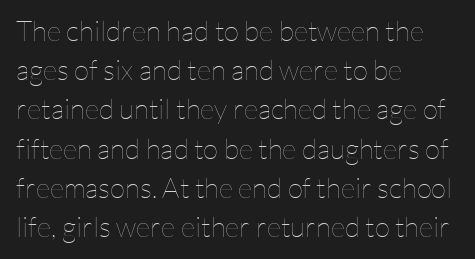
Anything drawn beneath the words? Only blank space. These lines are set flush left with a ragged right edge. Is the type heavy? It reads as light-to-regular instead. Do the characters align in a grid? No, the font is proportional. The type sits square on the baseline with zero lean.
